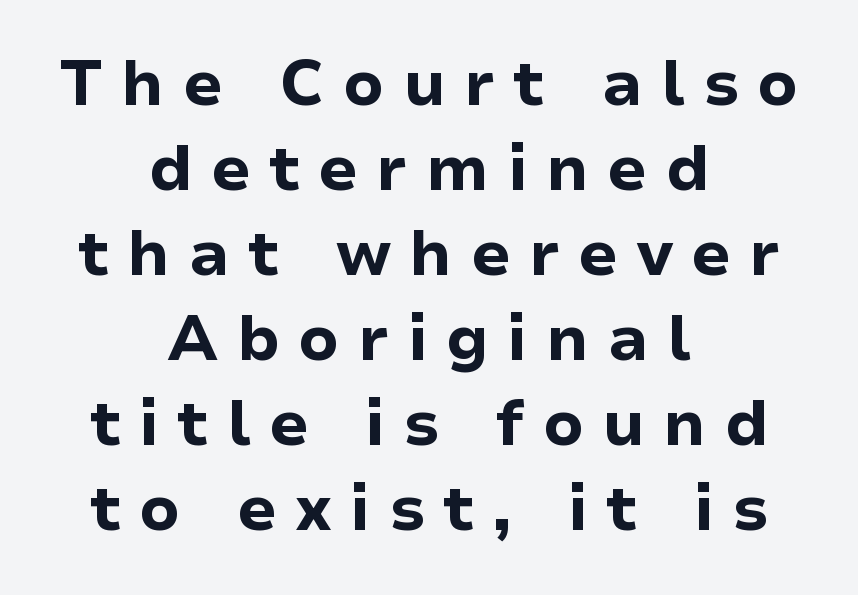
The image shows 63 px bold sans-serif type, upright; set centered, normal line spacing (1.35x), unusually wide letter spacing (+0.29 em), not underlined; low stroke contrast and a medium x-height.
